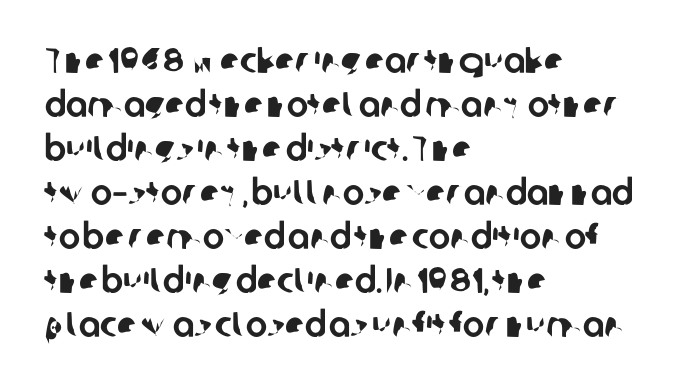
{"serif": "no", "width": "normal", "stroke_contrast": "low", "x_height": "medium", "monospaced": "no", "underline": "no", "align": "left", "line_spacing_ratio": 1.22, "letter_spacing": "normal", "letter_spacing_em": 0.0, "glyph_px": 36}
